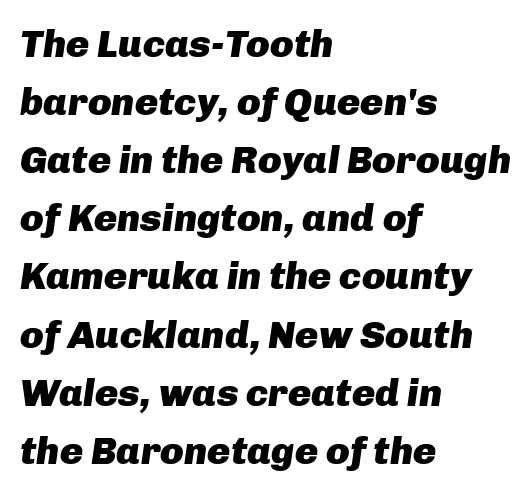
The image shows 39 px heavy type, italic (leaning right); set left-aligned, normal line spacing (1.49x), normal letter spacing, not underlined; low stroke contrast and a medium x-height.
